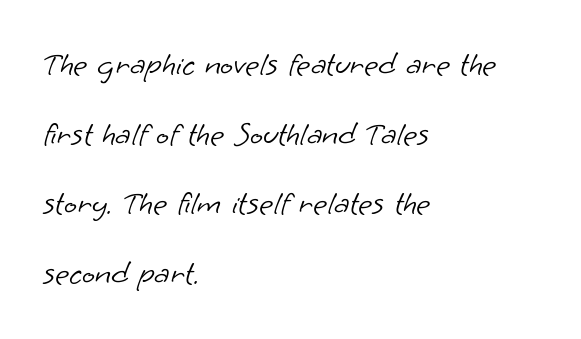
{"serif": "no", "bold": "no", "weight": "light", "width": "normal", "stroke_contrast": "low", "x_height": "small", "monospaced": "no", "underline": "no", "align": "left", "line_spacing": "loose", "line_spacing_ratio": 2.05, "letter_spacing": "normal", "letter_spacing_em": 0.0, "glyph_px": 34}
